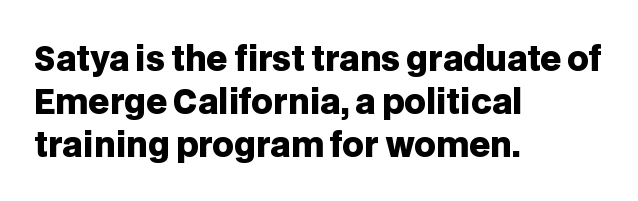
The image shows 33 px heavy sans-serif type, upright; set left-aligned, normal line spacing (1.3x), normal letter spacing, not underlined; low stroke contrast and a large x-height.
